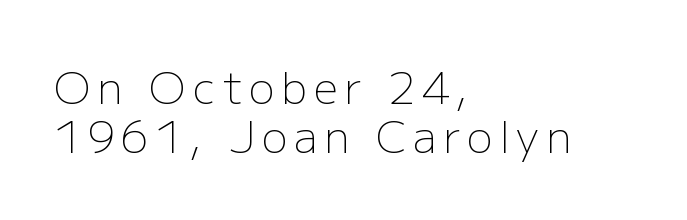
{"serif": "no", "italic": "no", "bold": "no", "weight": "light", "width": "normal", "stroke_contrast": "low", "x_height": "medium", "monospaced": "no", "underline": "no", "align": "left", "line_spacing": "tight", "line_spacing_ratio": 1.13, "glyph_px": 43}
